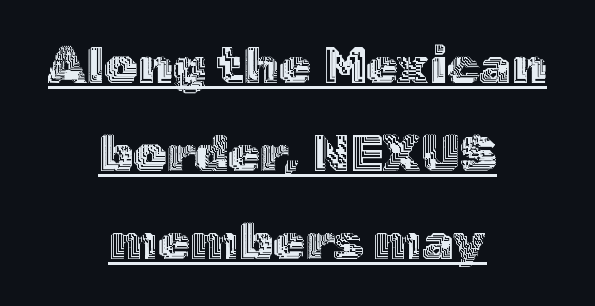
The image shows 52 px text type, upright; set centered, normal line spacing (1.69x), normal letter spacing, underlined; a medium x-height.
